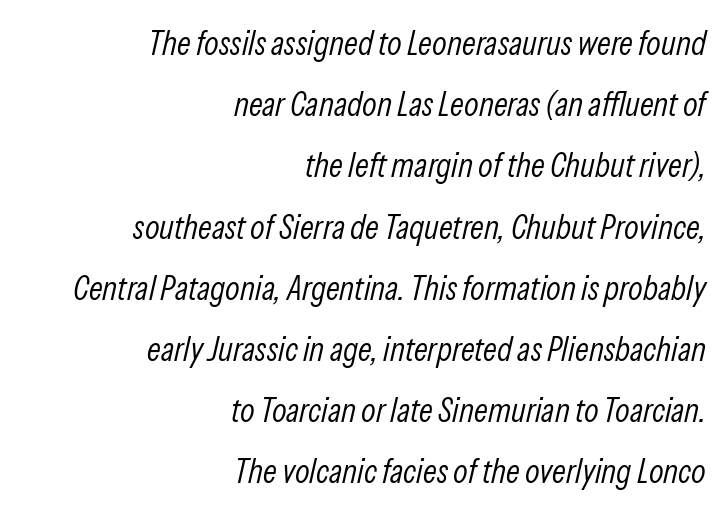
Q: Is the text bold? A: No.
Q: Is the text italic (slanted)? A: Yes, it leans right by about 13 degrees.
Q: Is the text underlined? A: No.
Q: How is the paragraph aligned? A: Right-aligned.
Q: Is the spacing between letters normal or unusually wide? A: Normal.
Q: Width (condensed, normal, or wide)? A: Condensed.
Q: Stroke contrast? A: Low.
Q: x-height? A: Medium.
Q: Monospaced? A: No.
